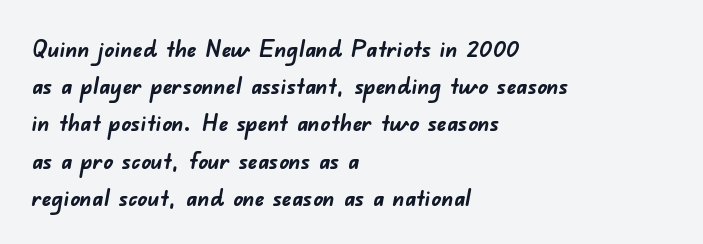
Q: Is the text bold? A: Yes.
Q: Is the text underlined? A: No.
Q: How is the paragraph aligned? A: Left-aligned.
Q: Is the spacing between letters normal or unusually wide? A: Normal.
Q: Is the spacing between lines tight, normal or loose? A: Normal.
